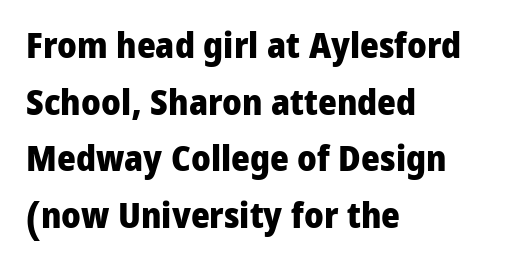
{"serif": "no", "italic": "no", "bold": "yes", "weight": "heavy", "width": "normal", "stroke_contrast": "low", "x_height": "medium", "monospaced": "no", "underline": "no", "align": "left", "line_spacing": "normal", "line_spacing_ratio": 1.57, "letter_spacing": "normal", "letter_spacing_em": 0.0, "glyph_px": 36}
